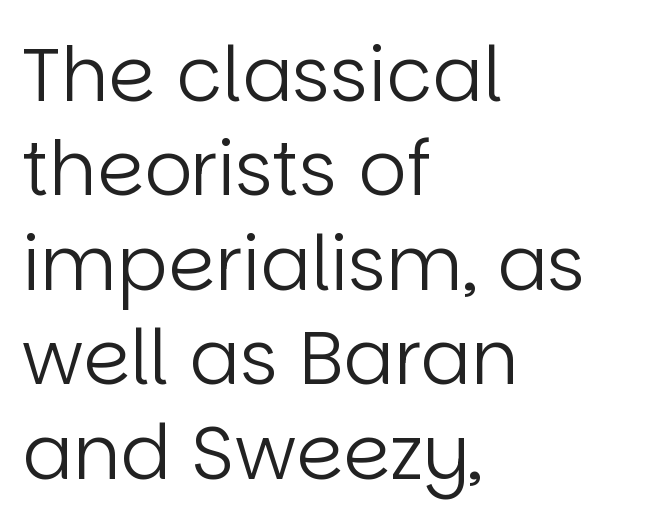
Is the letter spacing exaggerated? No — it looks like the ordinary default. The font is comparable to plain body text, perhaps lighter. This sample has the flowing, uneven cadence of proportional lettering. The font family rendered here belongs to the sans-serif group. The lettering stays uniformly vertical, giving the passage a roman look.
